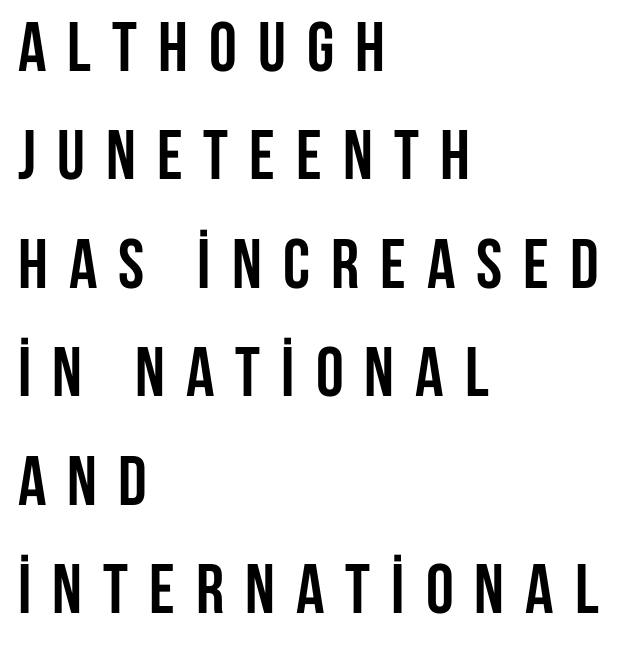
Varying glyph widths throughout — classic text-font behaviour. The setting favours the left margin, as ordinary paragraphs usually do. The gap between lines stays unmarked. Students, this is bold: see how much ink each stroke carries. The rendering shows plain stroke endings on the letterforms — a sans-serif design. Whoever set this chose a conventional vertical rhythm.
